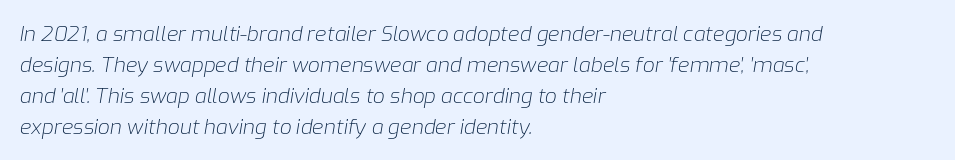
Vertical spacing — default. Vertical stems look standard width or narrower in stroke. Observe the ordinary spacing: letters are neighbours, not strangers. Only glyphs here, with clear space below each row.
